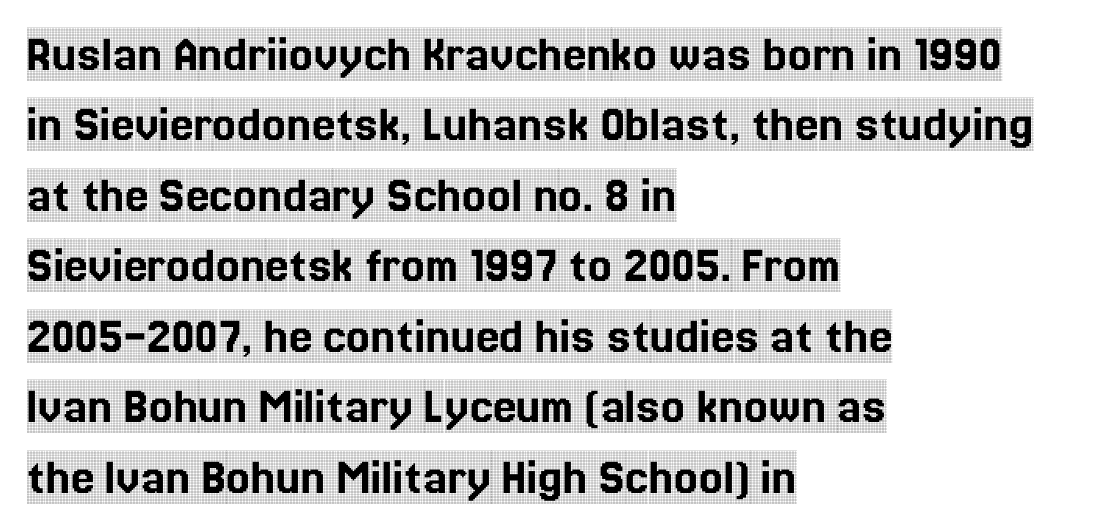
{"serif": "yes", "italic": "no", "width": "condensed", "x_height": "large", "monospaced": "no", "underline": "no", "align": "left", "line_spacing": "normal", "line_spacing_ratio": 1.33, "letter_spacing": "normal", "letter_spacing_em": 0.0, "glyph_px": 53}
